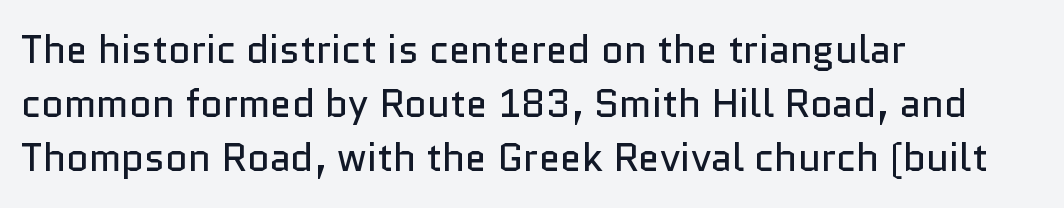
{"serif": "no", "italic": "no", "bold": "no", "weight": "regular", "width": "normal", "stroke_contrast": "low", "x_height": "medium", "monospaced": "no", "underline": "no", "align": "left", "line_spacing": "normal", "line_spacing_ratio": 1.39, "letter_spacing": "normal", "letter_spacing_em": 0.0, "glyph_px": 39}
